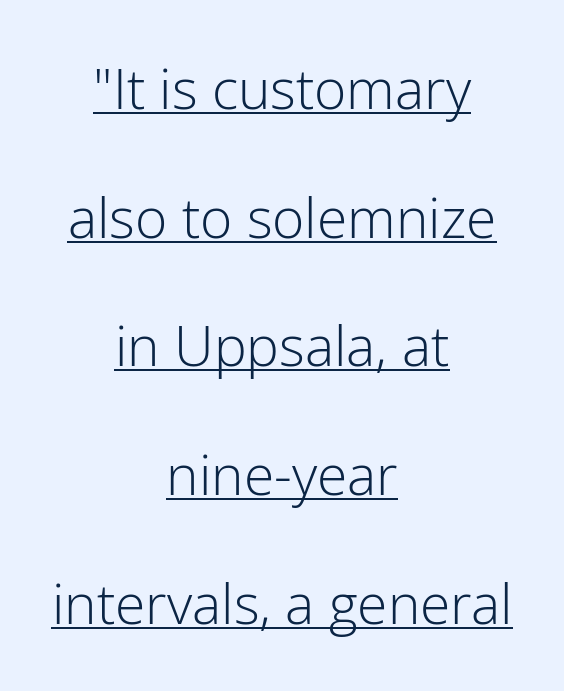
Q: Is the text bold? A: No.
Q: Is the text italic (slanted)? A: No, it is upright.
Q: Is the typeface a serif or a sans-serif typeface? A: Sans-serif.
Q: Is the text underlined? A: Yes.
Q: How is the paragraph aligned? A: Centered.
Q: Is the spacing between letters normal or unusually wide? A: Normal.
Q: Is the spacing between lines tight, normal or loose? A: Loose.
Q: Width (condensed, normal, or wide)? A: Normal.
Q: Stroke contrast? A: Low.
Q: x-height? A: Medium.
Q: Monospaced? A: No.
